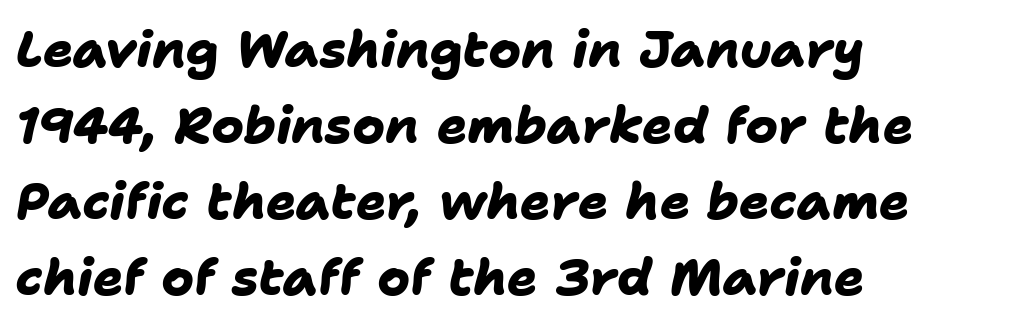
The image shows 50 px heavy sans-serif type; set left-aligned, normal line spacing (1.52x), normal letter spacing, not underlined; low stroke contrast and a medium x-height.
